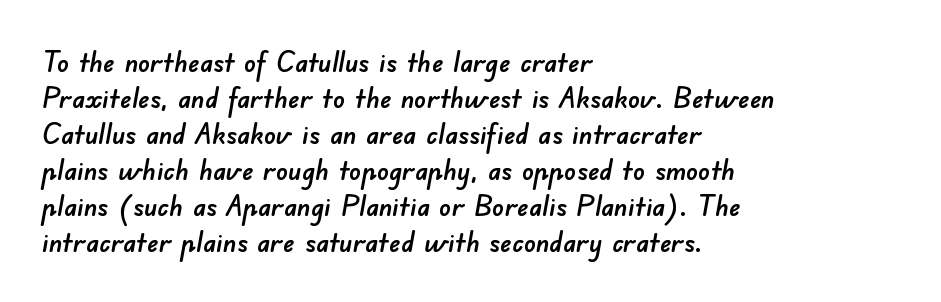
{"serif": "no", "width": "normal", "stroke_contrast": "low", "x_height": "small", "monospaced": "no", "underline": "no", "align": "left", "line_spacing_ratio": 1.24, "letter_spacing": "normal", "letter_spacing_em": 0.0, "glyph_px": 29}
